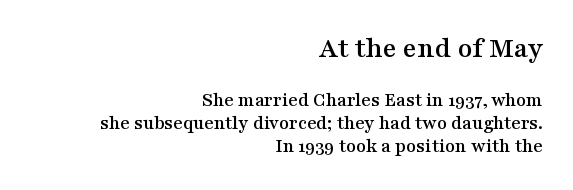
{"serif": "yes", "italic": "no", "width": "wide", "stroke_contrast": "medium", "x_height": "medium", "monospaced": "no", "underline": "no", "align": "right", "line_spacing": "tight", "line_spacing_ratio": 1.15, "letter_spacing": "normal", "letter_spacing_em": 0.0, "larger_block": "first", "size_ratio": 1.5, "glyph_px": 30}
